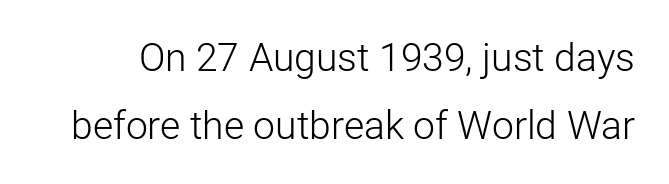
Weight: in the light-to-regular range. Check under the words: just untouched page. Posture: straight, roman, zero tilt. Between one letter and the next there's only the usual sliver of space.
